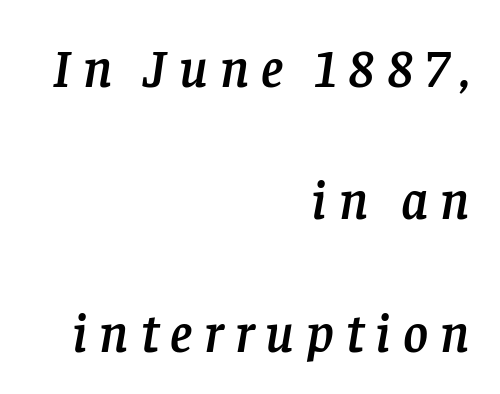
Q: Is the text italic (slanted)? A: Yes, it leans right by about 8 degrees.
Q: Is the typeface a serif or a sans-serif typeface? A: Serif.
Q: Is the text underlined? A: No.
Q: How is the paragraph aligned? A: Right-aligned.
Q: Is the spacing between letters normal or unusually wide? A: Unusually wide.
Q: Is the spacing between lines tight, normal or loose? A: Loose.
Q: Width (condensed, normal, or wide)? A: Normal.
Q: Stroke contrast? A: Low.
Q: x-height? A: Large.
Q: Monospaced? A: No.
